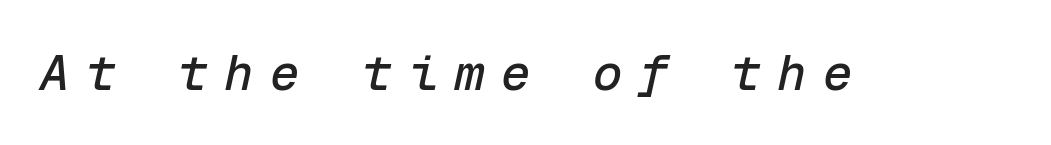
Q: Is the text italic (slanted)? A: Yes, it leans right by about 12 degrees.
Q: Is the text underlined? A: No.
Q: Is the spacing between letters normal or unusually wide? A: Unusually wide.
Q: Width (condensed, normal, or wide)? A: Normal.
Q: Stroke contrast? A: Low.
Q: x-height? A: Medium.
Q: Monospaced? A: Yes.
